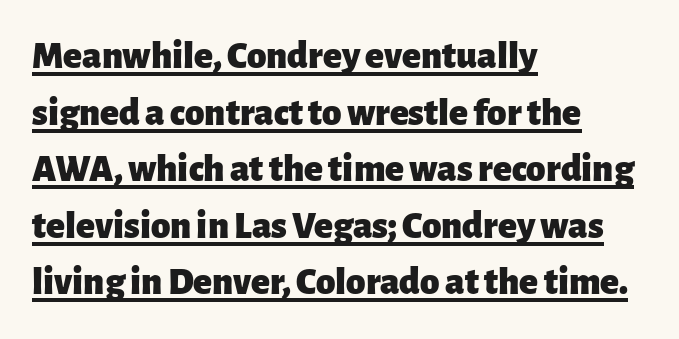
The image shows 39 px heavy sans-serif type, upright; set left-aligned, normal line spacing (1.45x), normal letter spacing, underlined; low stroke contrast and a medium x-height.
